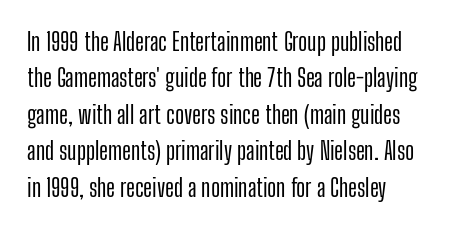
Check under the words: just untouched page. Honestly, the row spacing looks completely unremarkable. Tracking here is standard; glyphs follow each other at the usual distance. Rendered with straight, roman letterforms.
